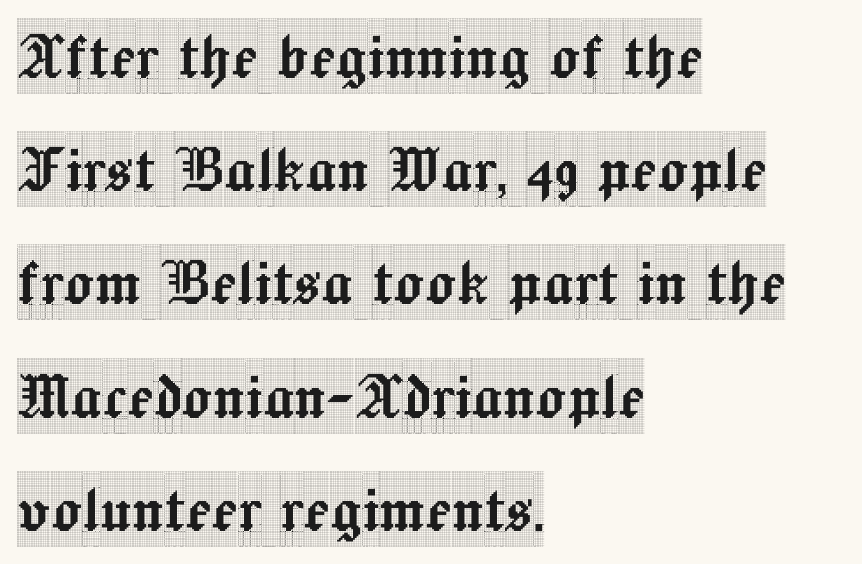
Q: Is the text italic (slanted)? A: No, it is upright.
Q: Is the typeface a serif or a sans-serif typeface? A: Serif.
Q: Is the text underlined? A: No.
Q: How is the paragraph aligned? A: Left-aligned.
Q: Is the spacing between letters normal or unusually wide? A: Normal.
Q: Is the spacing between lines tight, normal or loose? A: Normal.
Q: Width (condensed, normal, or wide)? A: Condensed.
Q: x-height? A: Large.
Q: Monospaced? A: No.
